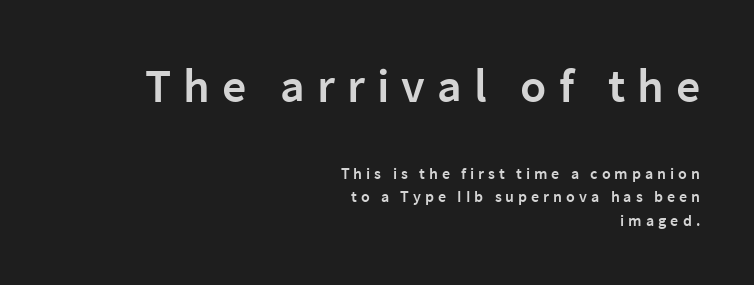
The image shows 48 px semibold sans-serif type, upright; set right-aligned, normal line spacing (1.47x), unusually wide letter spacing (+0.25 em), not underlined; the first (top) block is 3.0x larger; low stroke contrast and a medium x-height.
